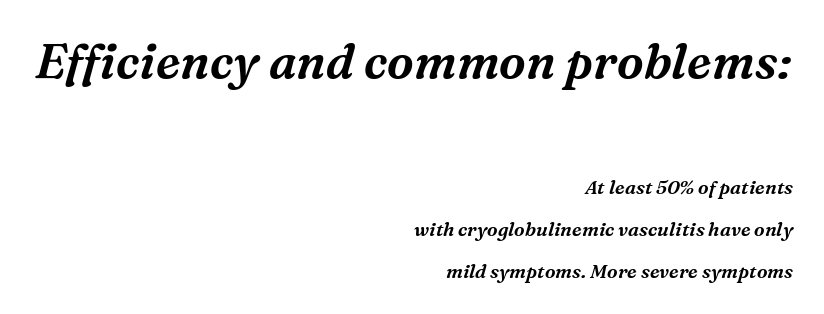
Q: Is the text italic (slanted)? A: Yes, it leans right by about 16 degrees.
Q: Is the typeface a serif or a sans-serif typeface? A: Serif.
Q: Is the text underlined? A: No.
Q: How is the paragraph aligned? A: Right-aligned.
Q: Is the spacing between letters normal or unusually wide? A: Normal.
Q: Is the spacing between lines tight, normal or loose? A: Loose.
Q: Which block of text is set in a larger size, the first (top) or the second (bottom)? A: The first (top) one.
Q: Width (condensed, normal, or wide)? A: Normal.
Q: Stroke contrast? A: Medium.
Q: x-height? A: Medium.
Q: Monospaced? A: No.
